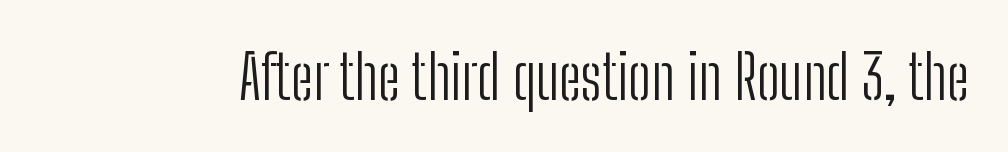
The gap between lines stays unmarked. Type style note: lacks serifs. Heaviness? Minimal to ordinary, like unemphasized prose. Tracking here is standard; glyphs follow each other at the usual distance. The letters stand straight up with perfectly vertical stems.
